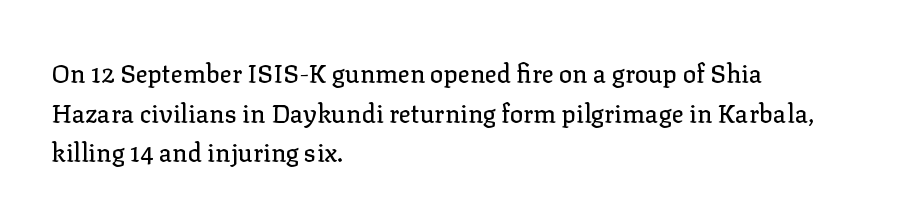
Q: Is the text italic (slanted)? A: No, it is upright.
Q: Is the text underlined? A: No.
Q: How is the paragraph aligned? A: Left-aligned.
Q: Is the spacing between letters normal or unusually wide? A: Normal.
Q: Is the spacing between lines tight, normal or loose? A: Normal.
